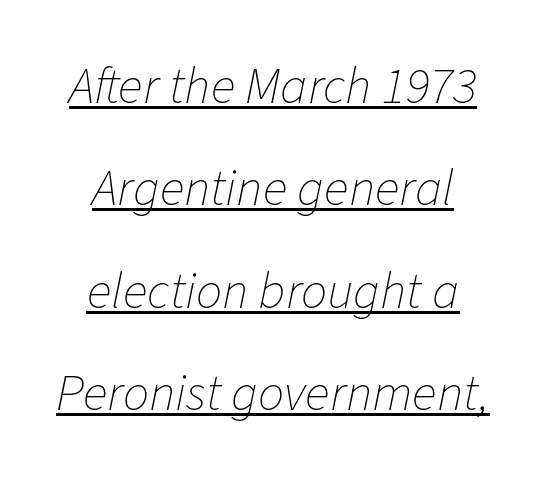
{"italic": "yes", "lean": "right", "slant_degrees": 11, "bold": "no", "weight": "thin", "width": "normal", "stroke_contrast": "low", "x_height": "medium", "monospaced": "no", "underline": "yes", "align": "center", "line_spacing": "loose", "line_spacing_ratio": 1.97, "letter_spacing": "normal", "letter_spacing_em": 0.0, "glyph_px": 52}
